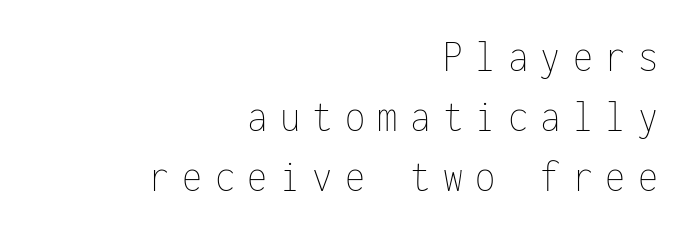
The image shows 46 px thin, condensed type, upright, monospaced; set right-aligned, normal line spacing (1.3x), unusually wide letter spacing (+0.27 em), not underlined; low stroke contrast and a medium x-height.
